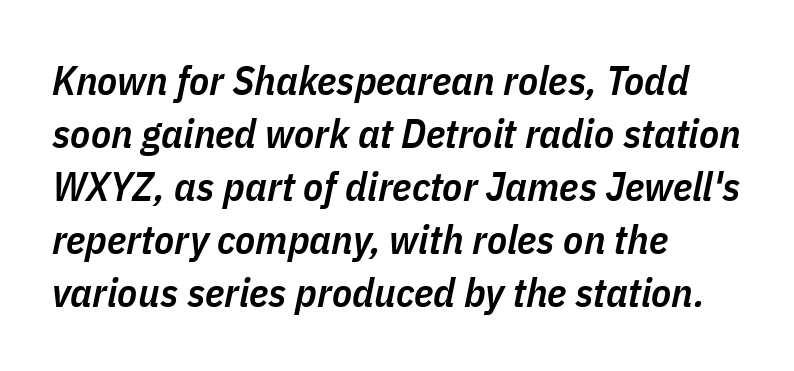
Q: Is the text bold? A: Semi-bold.
Q: Is the text italic (slanted)? A: Yes, it leans right by about 11 degrees.
Q: Is the text underlined? A: No.
Q: How is the paragraph aligned? A: Left-aligned.
Q: Is the spacing between letters normal or unusually wide? A: Normal.
Q: Is the spacing between lines tight, normal or loose? A: Normal.
Q: Width (condensed, normal, or wide)? A: Condensed.
Q: Stroke contrast? A: Low.
Q: x-height? A: Medium.
Q: Monospaced? A: No.
